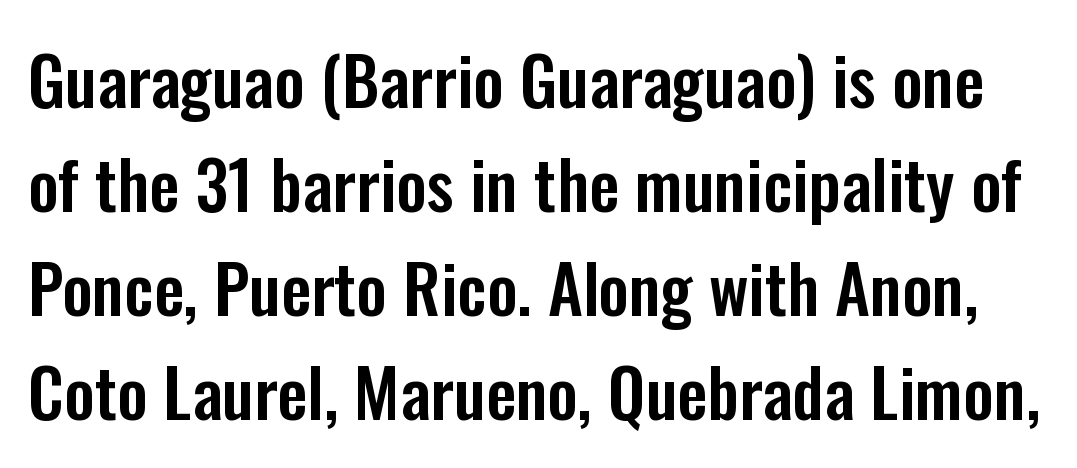
{"serif": "no", "italic": "no", "width": "condensed", "stroke_contrast": "low", "x_height": "medium", "monospaced": "no", "underline": "no", "line_spacing": "normal", "line_spacing_ratio": 1.55, "letter_spacing": "normal", "letter_spacing_em": 0.0, "glyph_px": 67}
